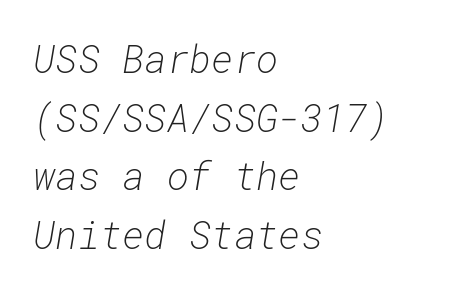
Q: Is the text bold? A: No.
Q: Is the text italic (slanted)? A: Yes, it leans right by about 10 degrees.
Q: Is the text underlined? A: No.
Q: How is the paragraph aligned? A: Left-aligned.
Q: Is the spacing between letters normal or unusually wide? A: Normal.
Q: Is the spacing between lines tight, normal or loose? A: Normal.
Q: Width (condensed, normal, or wide)? A: Normal.
Q: Stroke contrast? A: Low.
Q: x-height? A: Medium.
Q: Monospaced? A: Yes.
